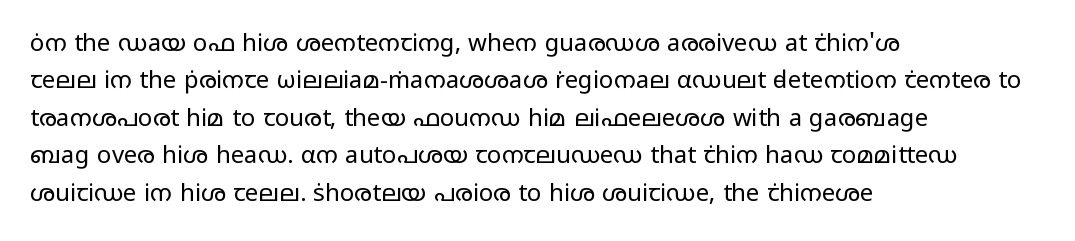
{"italic": "no", "bold": "no", "underline": "no", "align": "left", "line_spacing": "normal", "line_spacing_ratio": 1.56, "letter_spacing": "normal", "letter_spacing_em": 0.0, "glyph_px": 24}
